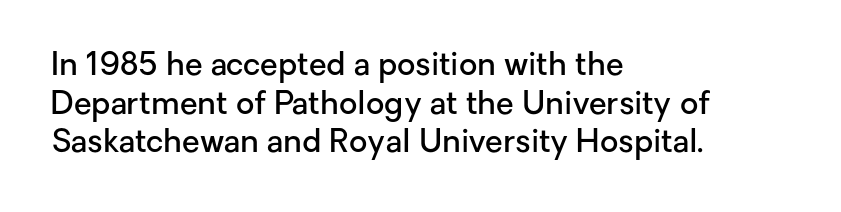
The image shows 32 px semibold sans-serif type, upright; set left-aligned, line spacing 1.21x, normal letter spacing, not underlined; low stroke contrast and a medium x-height.
